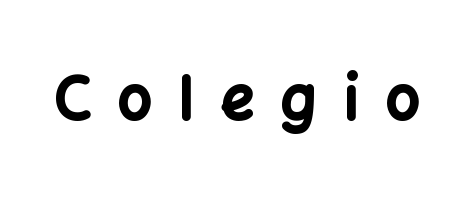
Q: Is the text bold? A: Yes.
Q: Is the text italic (slanted)? A: No, it is upright.
Q: Is the typeface a serif or a sans-serif typeface? A: Sans-serif.
Q: Is the text underlined? A: No.
Q: Is the spacing between letters normal or unusually wide? A: Unusually wide.
Q: Width (condensed, normal, or wide)? A: Normal.
Q: Stroke contrast? A: Low.
Q: x-height? A: Medium.
Q: Monospaced? A: No.
